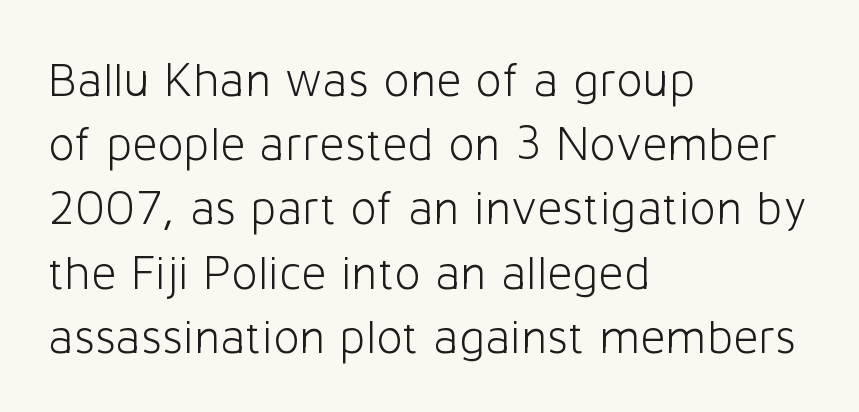
Stroke terminals: plain, sans-serif. Designer's note — italics off, roman on. Heft: none added — not bold. A typesetter would call this proportional, since set widths differ per character. The compositor pushed each line to the left boundary.
